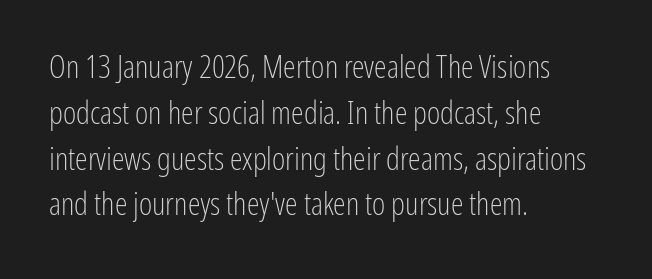
The image shows 32 px light, condensed sans-serif type, upright; set left-aligned, normal line spacing (1.43x), normal letter spacing, not underlined; low stroke contrast and a medium x-height.
